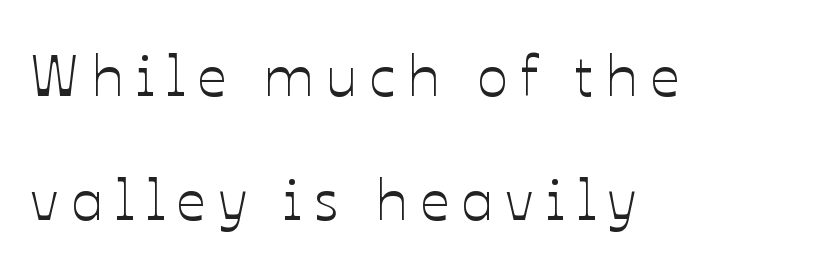
{"italic": "no", "width": "normal", "stroke_contrast": "low", "x_height": "medium", "monospaced": "no", "underline": "no", "align": "left", "line_spacing": "loose", "line_spacing_ratio": 2.13, "letter_spacing": "wide", "letter_spacing_em": 0.21, "glyph_px": 58}
